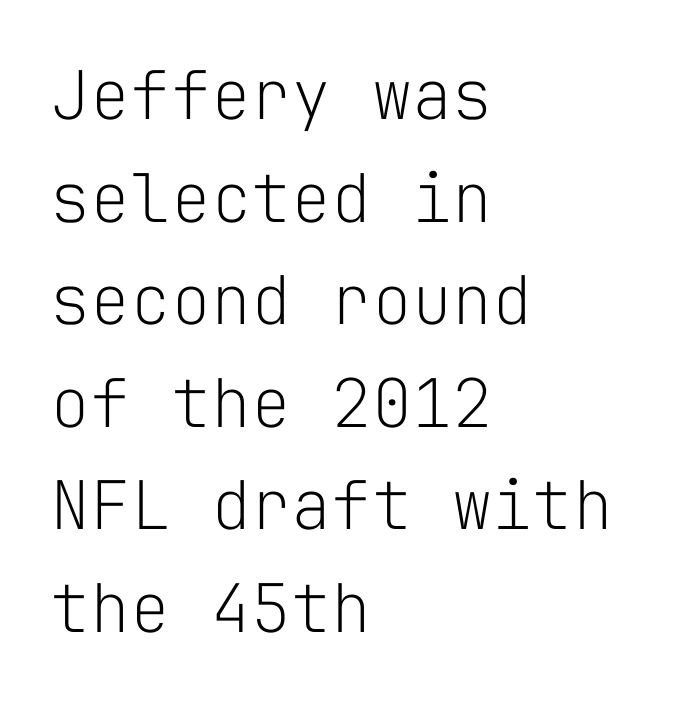
The image shows 67 px light sans-serif type, upright, monospaced; set left-aligned, normal line spacing (1.53x), normal letter spacing, not underlined; low stroke contrast and a medium x-height.
